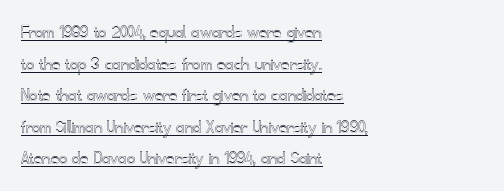
{"italic": "no", "underline": "yes", "align": "left", "line_spacing": "normal", "line_spacing_ratio": 1.58, "letter_spacing": "normal", "letter_spacing_em": 0.0, "glyph_px": 20}
